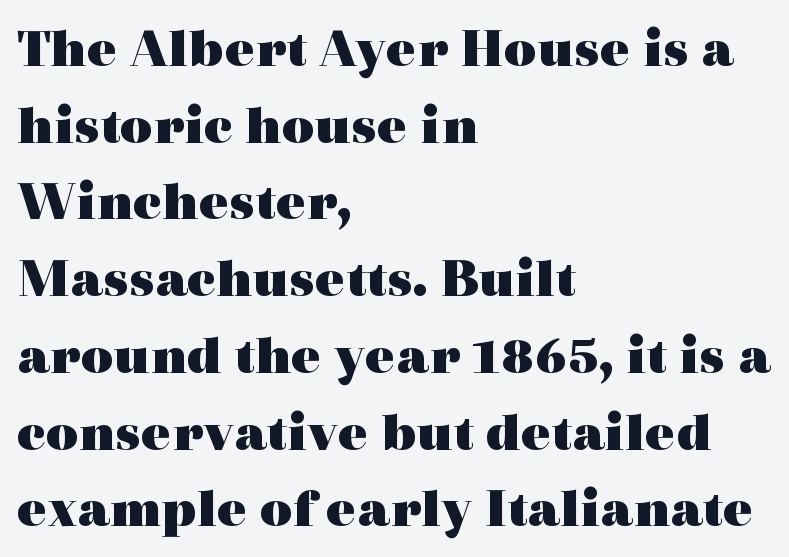
Q: Is the text bold? A: Yes.
Q: Is the text italic (slanted)? A: No, it is upright.
Q: Is the typeface a serif or a sans-serif typeface? A: Serif.
Q: Is the text underlined? A: No.
Q: How is the paragraph aligned? A: Left-aligned.
Q: Is the spacing between letters normal or unusually wide? A: Normal.
Q: Is the spacing between lines tight, normal or loose? A: Normal.
Q: Width (condensed, normal, or wide)? A: Wide.
Q: x-height? A: Medium.
Q: Monospaced? A: No.
